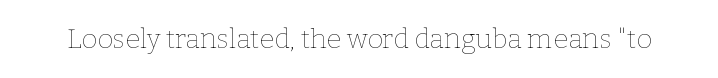
{"italic": "no", "bold": "no", "underline": "no", "letter_spacing": "normal", "letter_spacing_em": 0.0, "glyph_px": 27}
